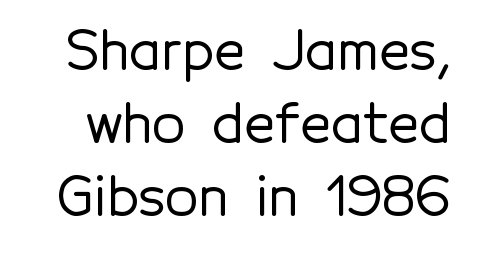
Honestly, there is no underline to notice here at all. Honestly, the row spacing looks completely unremarkable. Typographically, this falls in the sans-serif category. Each letter keeps its own natural width here, so spacing adapts to shape.
